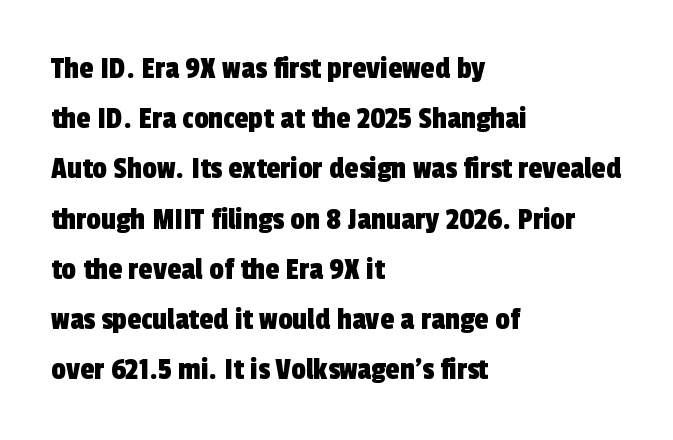
Q: Is the typeface a serif or a sans-serif typeface? A: Sans-serif.
Q: Is the text underlined? A: No.
Q: How is the paragraph aligned? A: Left-aligned.
Q: Is the spacing between letters normal or unusually wide? A: Normal.
Q: Is the spacing between lines tight, normal or loose? A: Normal.
Q: Width (condensed, normal, or wide)? A: Condensed.
Q: x-height? A: Medium.
Q: Monospaced? A: No.
